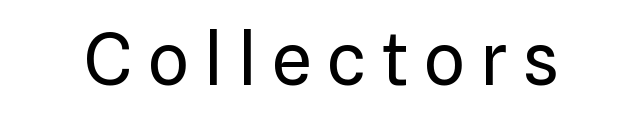
{"serif": "no", "italic": "no", "bold": "no", "weight": "regular", "width": "normal", "stroke_contrast": "low", "x_height": "medium", "monospaced": "no", "underline": "no", "letter_spacing": "wide", "letter_spacing_em": 0.22, "glyph_px": 71}
